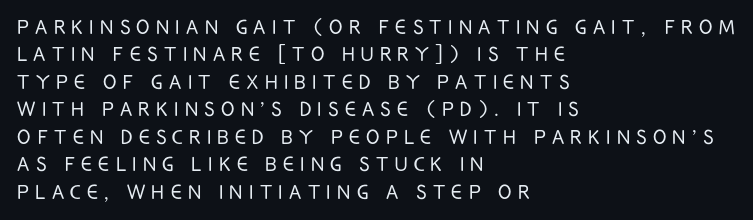
Q: Is the text bold? A: No.
Q: Is the text italic (slanted)? A: No, it is upright.
Q: Is the text underlined? A: No.
Q: How is the paragraph aligned? A: Left-aligned.
Q: Is the spacing between letters normal or unusually wide? A: Unusually wide.
Q: Is the spacing between lines tight, normal or loose? A: Tight.
